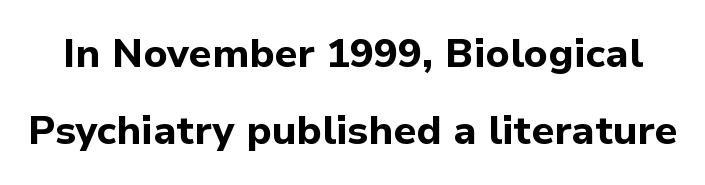
Does the leading feel generous? Absolutely, it's lavish. Notice how the stems are strictly vertical — no italics here. The space beneath each line is pristine and unruled. The rendering shows plain stroke endings on the letterforms — a sans-serif design. Set as a true bold cut, around the 700 mark.
